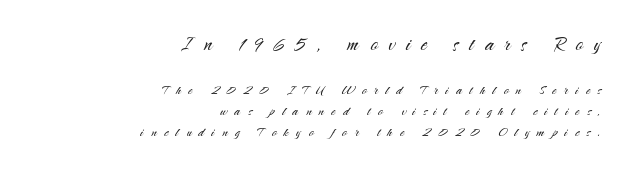
Q: Is the text bold? A: No.
Q: Is the text italic (slanted)? A: Yes.
Q: Is the text underlined? A: No.
Q: How is the paragraph aligned? A: Right-aligned.
Q: Is the spacing between letters normal or unusually wide? A: Unusually wide.
Q: Which block of text is set in a larger size, the first (top) or the second (bottom)? A: The first (top) one.
